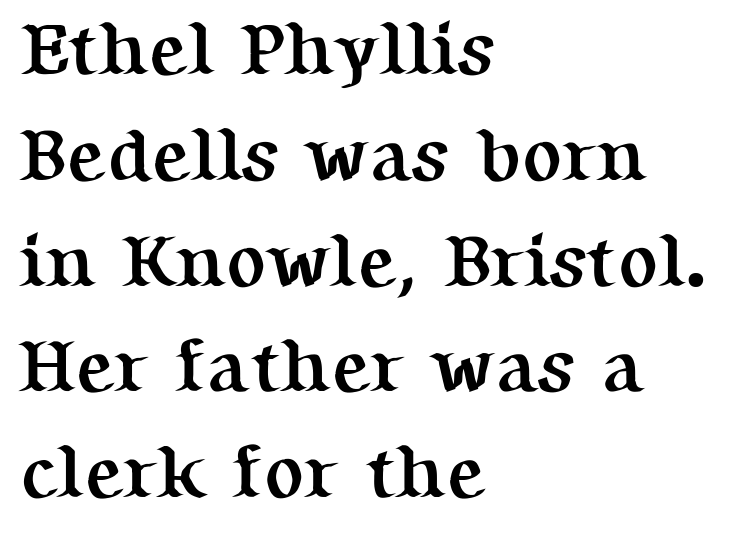
Q: Is the text bold? A: Yes.
Q: Is the text italic (slanted)? A: No, it is upright.
Q: Is the typeface a serif or a sans-serif typeface? A: Serif.
Q: Is the text underlined? A: No.
Q: How is the paragraph aligned? A: Left-aligned.
Q: Is the spacing between letters normal or unusually wide? A: Normal.
Q: Is the spacing between lines tight, normal or loose? A: Normal.
Q: Width (condensed, normal, or wide)? A: Normal.
Q: Stroke contrast? A: Medium.
Q: x-height? A: Medium.
Q: Monospaced? A: No.
